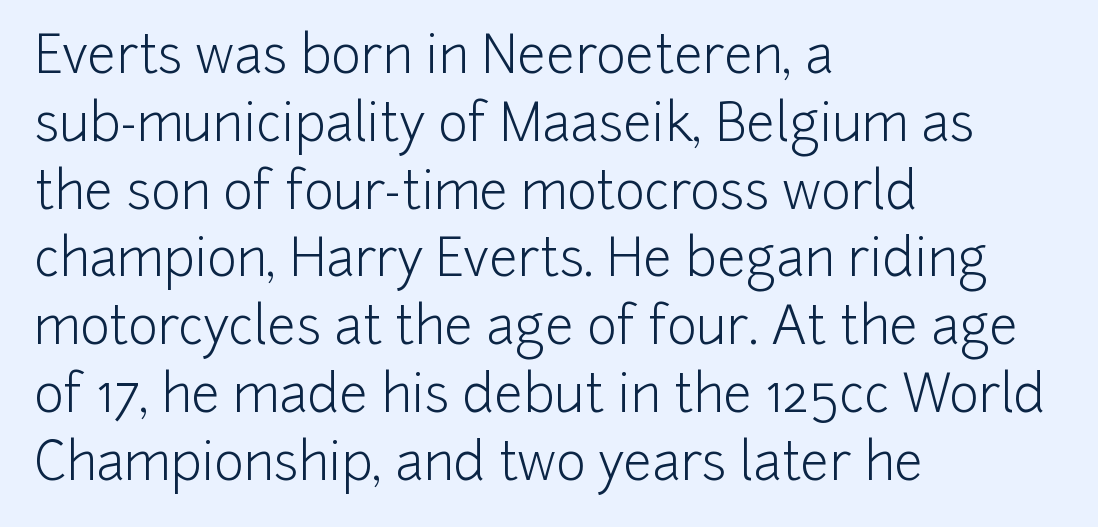
{"serif": "no", "italic": "no", "bold": "no", "weight": "light", "width": "normal", "stroke_contrast": "low", "x_height": "medium", "monospaced": "no", "underline": "no", "align": "left", "line_spacing": "normal", "line_spacing_ratio": 1.33, "letter_spacing": "normal", "letter_spacing_em": 0.0, "glyph_px": 51}
